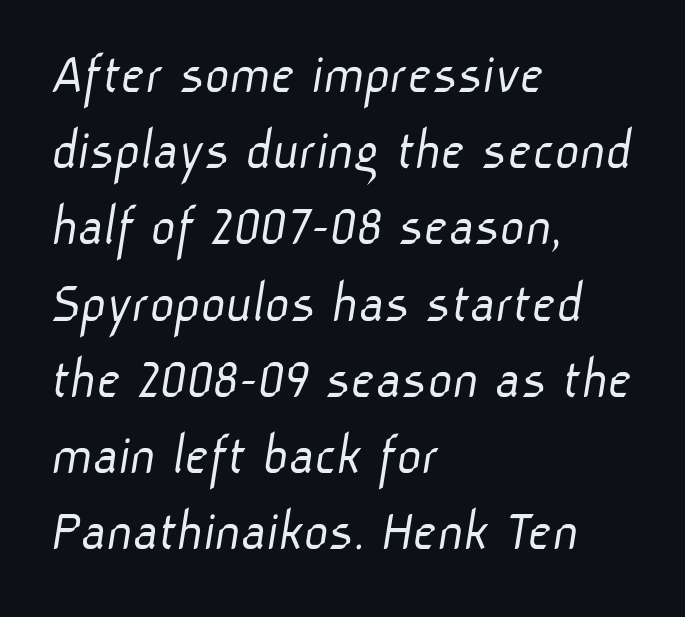
A quiet, ordinary-to-light weight characterises the typeface. The passage shown is typed in a proportional face where columns would drift. Nope, no serifs anywhere on these letters. The designer left line spacing at the default. Unmarked baselines from the first word to the last.
